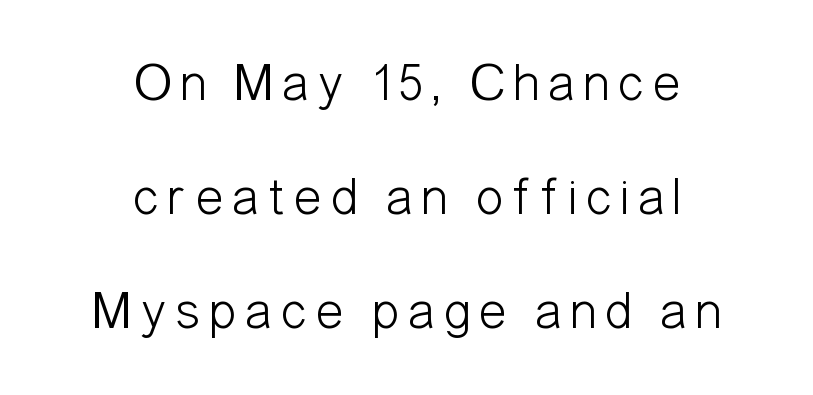
The image shows 53 px light, condensed sans-serif type, upright; set centered, loose line spacing (2.15x), not underlined; low stroke contrast and a medium x-height.
